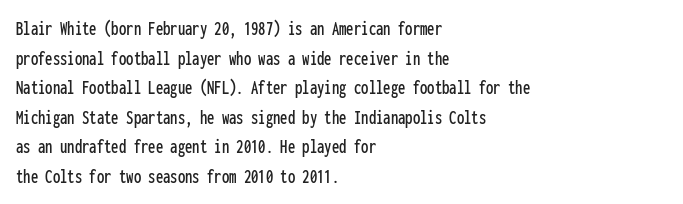
The image shows 21 px text type, upright; set left-aligned, normal line spacing (1.41x), normal letter spacing, not underlined.
